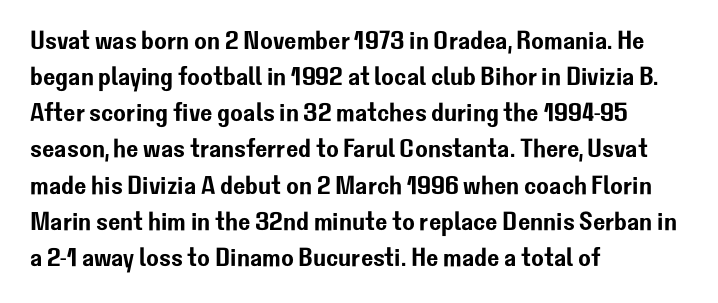
Q: Is the text italic (slanted)? A: No, it is upright.
Q: Is the text underlined? A: No.
Q: How is the paragraph aligned? A: Left-aligned.
Q: Is the spacing between letters normal or unusually wide? A: Normal.
Q: Is the spacing between lines tight, normal or loose? A: Normal.
